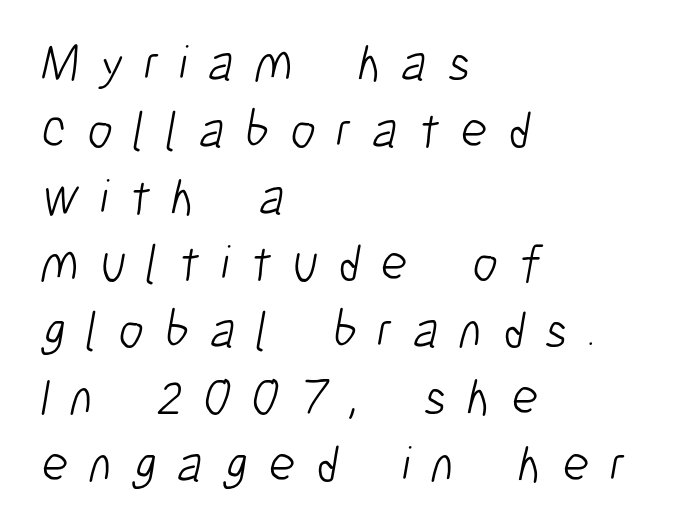
The image shows 51 px light, condensed sans-serif type; set left-aligned, normal line spacing (1.31x), unusually wide letter spacing (+0.41 em), not underlined; low stroke contrast and a medium x-height.
